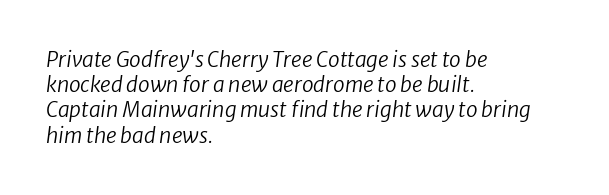
{"italic": "yes", "lean": "right", "slant_degrees": 8, "bold": "no", "underline": "no", "align": "left", "line_spacing_ratio": 1.2, "letter_spacing": "normal", "letter_spacing_em": 0.0, "glyph_px": 21}
